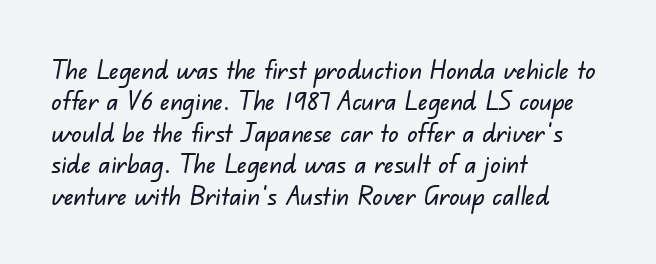
The paragraph shown leans on its left margin. The glyphs are unaccompanied by any horizontal stroke below them. Words appear dense and cohesive because spacing is normal.
